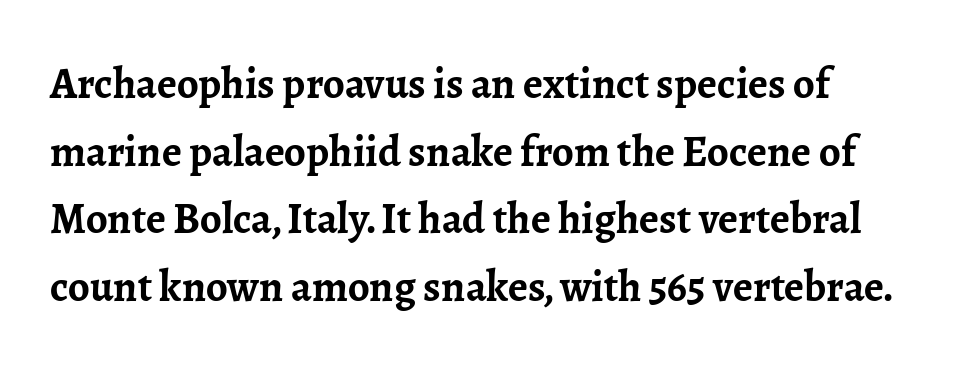
The image shows 43 px semibold serif type, upright; set normal line spacing (1.57x), normal letter spacing, not underlined; low stroke contrast and a medium x-height.
